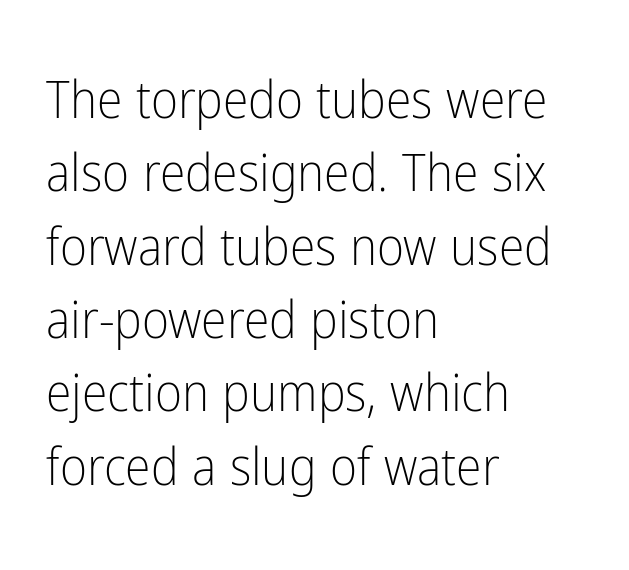
{"serif": "no", "italic": "no", "bold": "no", "weight": "light", "width": "condensed", "stroke_contrast": "low", "x_height": "medium", "monospaced": "no", "underline": "no", "align": "left", "line_spacing": "normal", "line_spacing_ratio": 1.41, "letter_spacing": "normal", "letter_spacing_em": 0.0, "glyph_px": 52}
